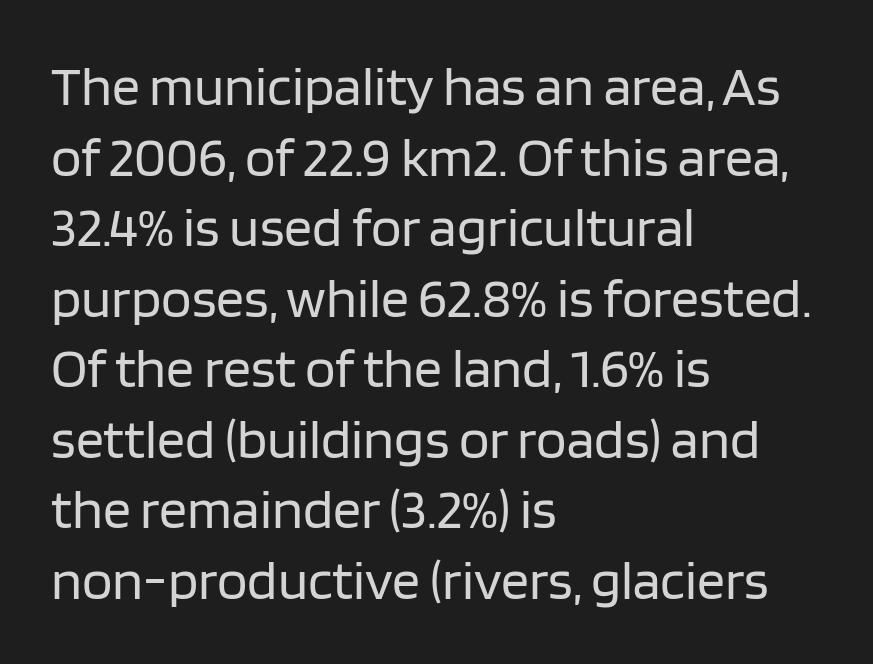
Q: Is the text bold? A: No.
Q: Is the text italic (slanted)? A: No, it is upright.
Q: Is the typeface a serif or a sans-serif typeface? A: Sans-serif.
Q: Is the text underlined? A: No.
Q: How is the paragraph aligned? A: Left-aligned.
Q: Is the spacing between letters normal or unusually wide? A: Normal.
Q: Is the spacing between lines tight, normal or loose? A: Normal.
Q: Width (condensed, normal, or wide)? A: Normal.
Q: Stroke contrast? A: Low.
Q: x-height? A: Large.
Q: Monospaced? A: No.
